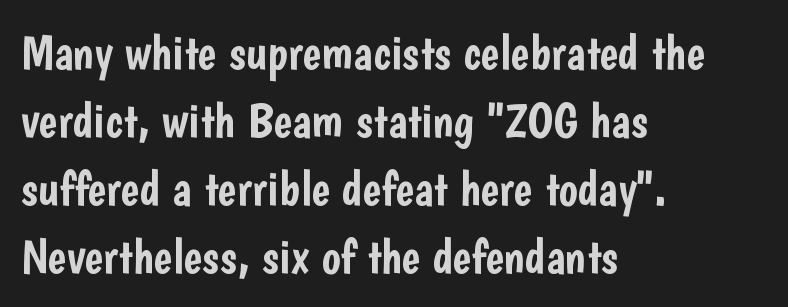
{"serif": "no", "italic": "no", "width": "condensed", "stroke_contrast": "low", "x_height": "medium", "monospaced": "no", "underline": "no", "align": "left", "line_spacing": "normal", "line_spacing_ratio": 1.36, "letter_spacing": "normal", "letter_spacing_em": 0.0, "glyph_px": 50}
